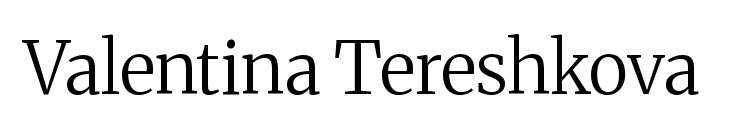
{"serif": "yes", "italic": "no", "bold": "no", "weight": "regular", "width": "normal", "stroke_contrast": "medium", "x_height": "medium", "monospaced": "no", "underline": "no", "letter_spacing": "normal", "letter_spacing_em": 0.0, "glyph_px": 72}
